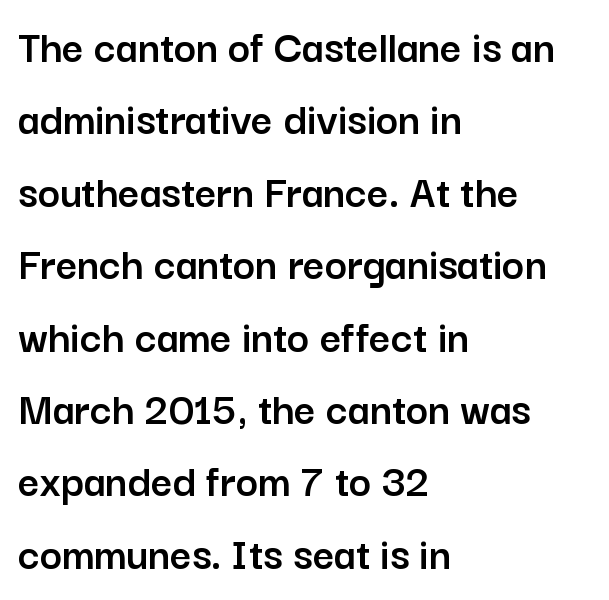
{"serif": "no", "italic": "no", "width": "normal", "stroke_contrast": "low", "x_height": "medium", "monospaced": "no", "underline": "no", "align": "left", "line_spacing": "normal", "line_spacing_ratio": 1.54, "letter_spacing": "normal", "letter_spacing_em": 0.0, "glyph_px": 47}
